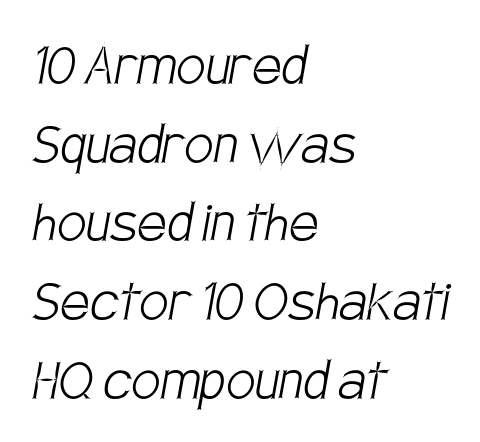
The image shows 65 px light, condensed sans-serif type; set left-aligned, line spacing 1.21x, normal letter spacing, not underlined; low stroke contrast and a large x-height.
